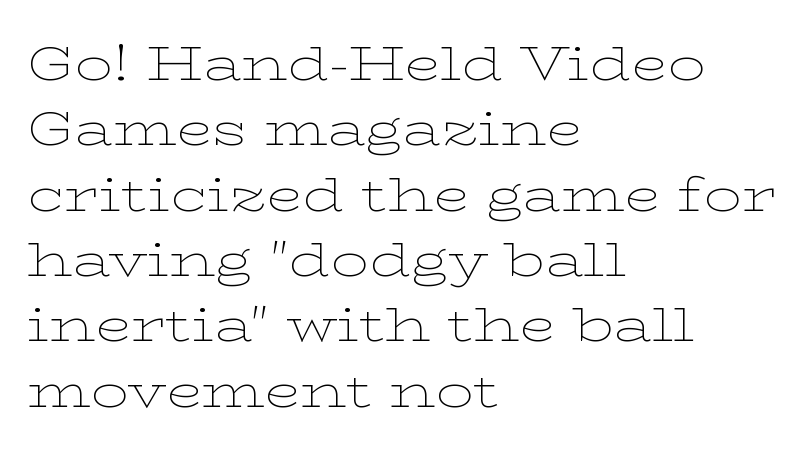
The image shows 47 px thin, wide serif type, upright; set left-aligned, normal line spacing (1.39x), normal letter spacing, not underlined; low stroke contrast and a medium x-height.
